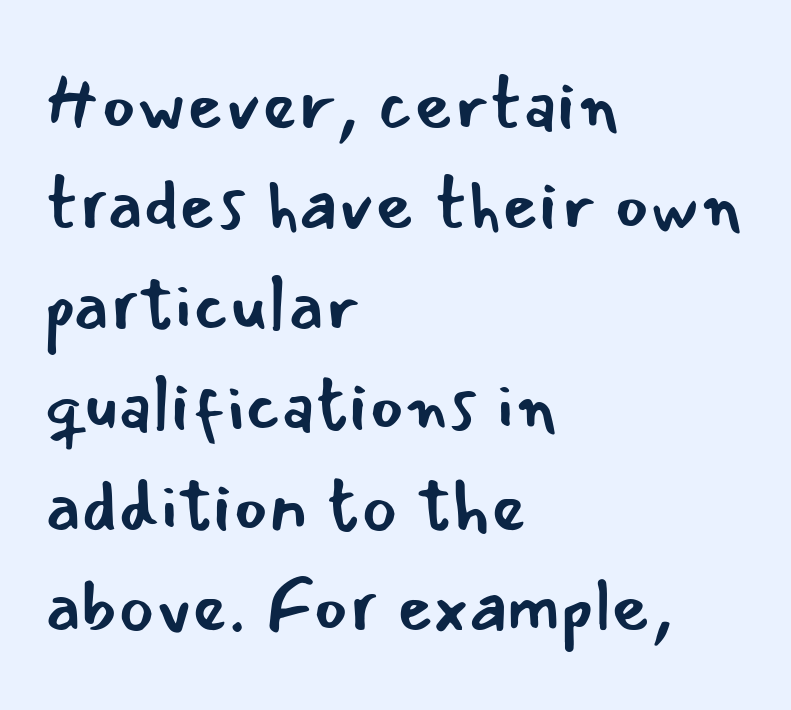
Q: Is the text bold? A: No.
Q: Is the text italic (slanted)? A: No, it is upright.
Q: Is the typeface a serif or a sans-serif typeface? A: Sans-serif.
Q: Is the text underlined? A: No.
Q: How is the paragraph aligned? A: Left-aligned.
Q: Is the spacing between letters normal or unusually wide? A: Normal.
Q: Is the spacing between lines tight, normal or loose? A: Normal.
Q: Width (condensed, normal, or wide)? A: Normal.
Q: Stroke contrast? A: Low.
Q: x-height? A: Small.
Q: Monospaced? A: No.
